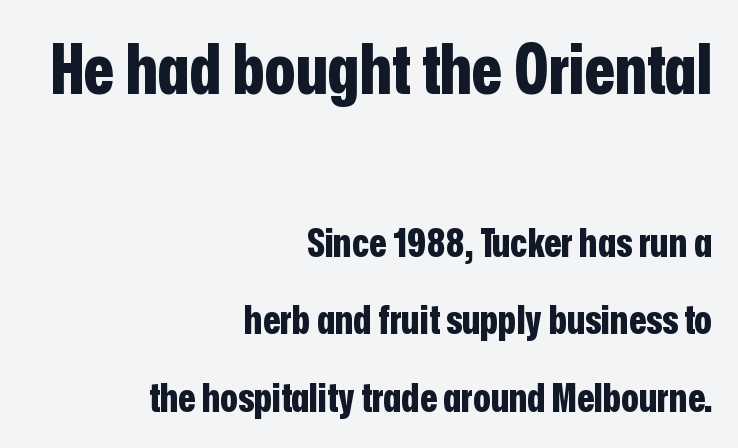
The passage shown is not underscored anywhere. What's the leading like? Stretched, with rows far apart. Nothing unusual about the tracking: characters are spaced as the font intends. Bold? Absolutely — the strokes are thick and heavy. Ordinary non-slanted type is in use.
